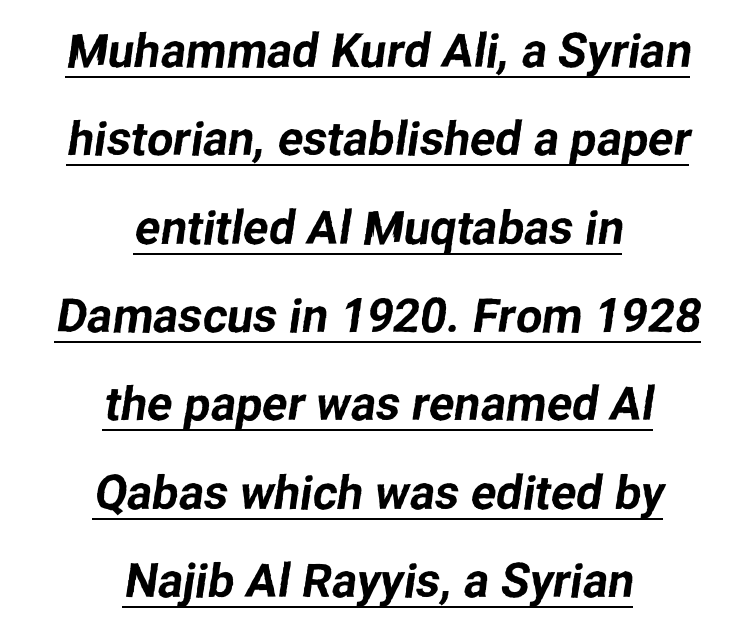
Q: Is the typeface a serif or a sans-serif typeface? A: Sans-serif.
Q: Is the text underlined? A: Yes.
Q: How is the paragraph aligned? A: Centered.
Q: Is the spacing between letters normal or unusually wide? A: Normal.
Q: Width (condensed, normal, or wide)? A: Normal.
Q: Stroke contrast? A: Low.
Q: x-height? A: Medium.
Q: Monospaced? A: No.
